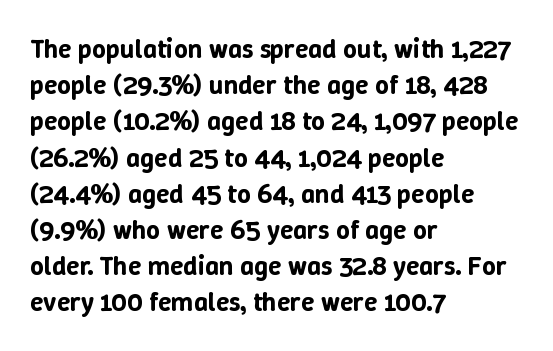
The image shows 27 px text type, upright; set left-aligned, normal line spacing (1.34x), normal letter spacing, not underlined.
